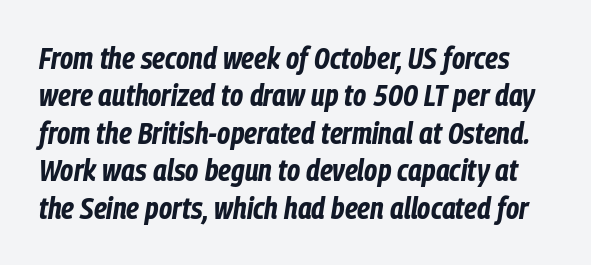
{"italic": "yes", "lean": "right", "slant_degrees": 9, "bold": "yes", "weight": "bold", "width": "condensed", "stroke_contrast": "low", "x_height": "medium", "monospaced": "no", "underline": "no", "line_spacing": "normal", "line_spacing_ratio": 1.25, "letter_spacing": "normal", "letter_spacing_em": 0.0, "glyph_px": 30}
